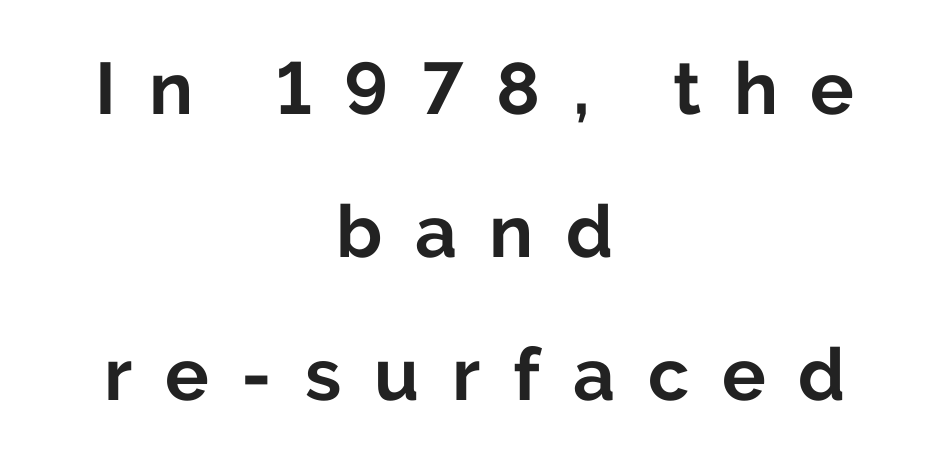
The image shows 73 px bold sans-serif type, upright; set centered, loose line spacing (1.96x), unusually wide letter spacing (+0.45 em), not underlined; low stroke contrast and a medium x-height.
